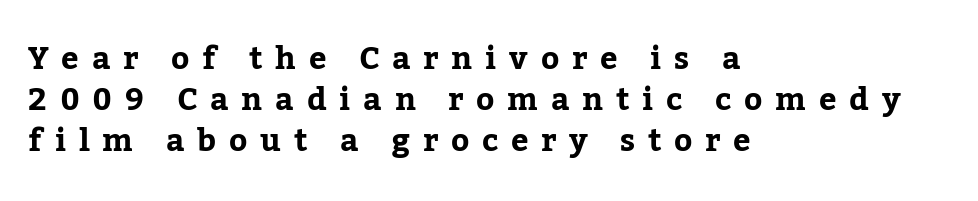
Reading down the column, the eye jumps a familiar distance to each next line. These lines are rendered in a variable-pitch font. The foot of each line stays bare and open. Examine the stroke ends and you'll spot serifs.
